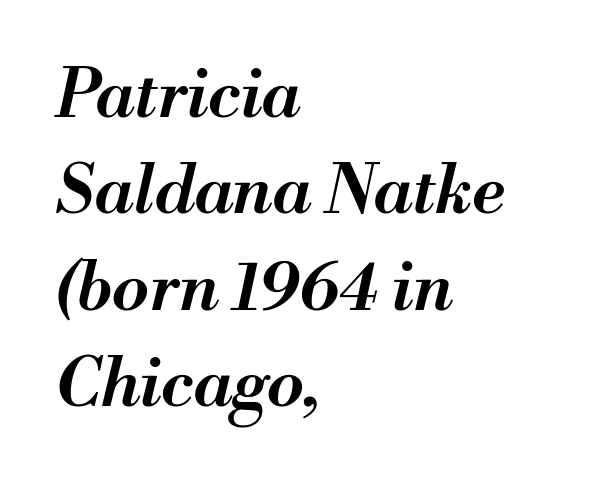
Compared with typical paragraphs, the rows here are spaced about the same. The ragged edge is on the right, which tells us the setting is flush left. This sample has the flowing, uneven cadence of proportional lettering. Heft: intermediate — a semibold.
